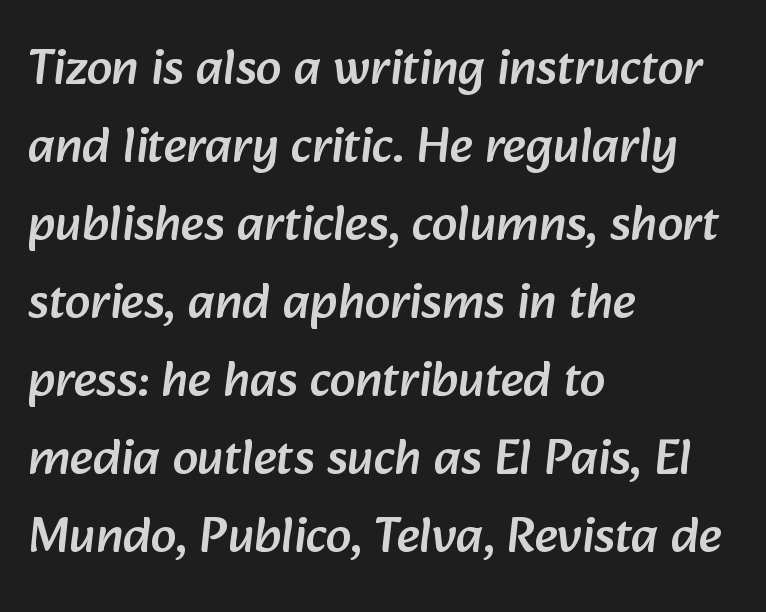
The image shows 51 px sans-serif type; set left-aligned, normal line spacing (1.53x), normal letter spacing, not underlined; low stroke contrast and a medium x-height.
